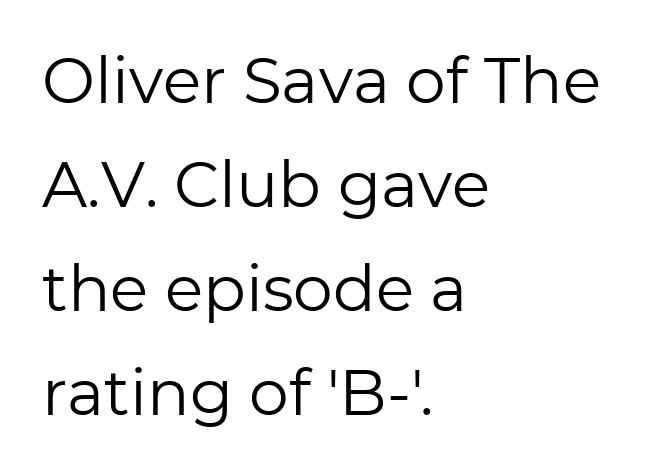
{"serif": "no", "italic": "no", "bold": "no", "weight": "regular", "width": "normal", "stroke_contrast": "low", "x_height": "medium", "monospaced": "no", "underline": "no", "align": "left", "line_spacing": "normal", "line_spacing_ratio": 1.65, "letter_spacing": "normal", "letter_spacing_em": 0.0, "glyph_px": 63}
